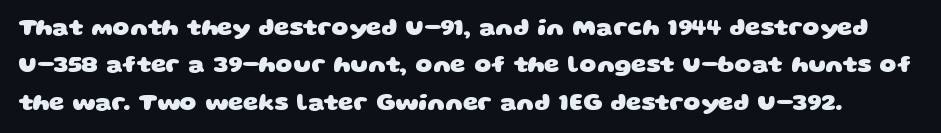
Beneath every word, the page is bare. Reading down the column, the eye jumps a familiar distance to each next line. Emphasis by weight is at full strength: bold. This rendering leaves character spacing at its baseline value.
